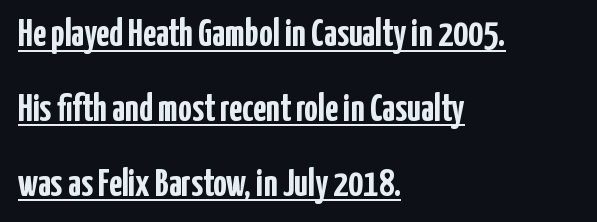
The image shows 38 px semibold, condensed sans-serif type, upright; set left-aligned, loose line spacing (1.97x), normal letter spacing, underlined; low stroke contrast and a medium x-height.
